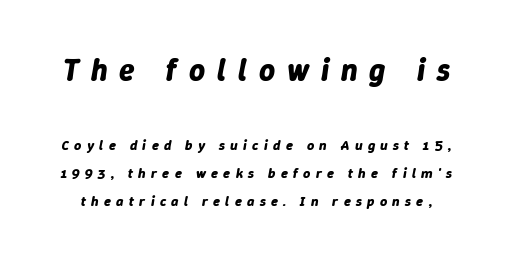
{"italic": "yes", "lean": "right", "slant_degrees": 9, "bold": "yes", "weight": "bold", "width": "normal", "stroke_contrast": "low", "x_height": "medium", "monospaced": "no", "underline": "no", "line_spacing": "loose", "line_spacing_ratio": 2.0, "letter_spacing": "wide", "letter_spacing_em": 0.38, "larger_block": "first", "size_ratio": 2.21, "glyph_px": 31}
